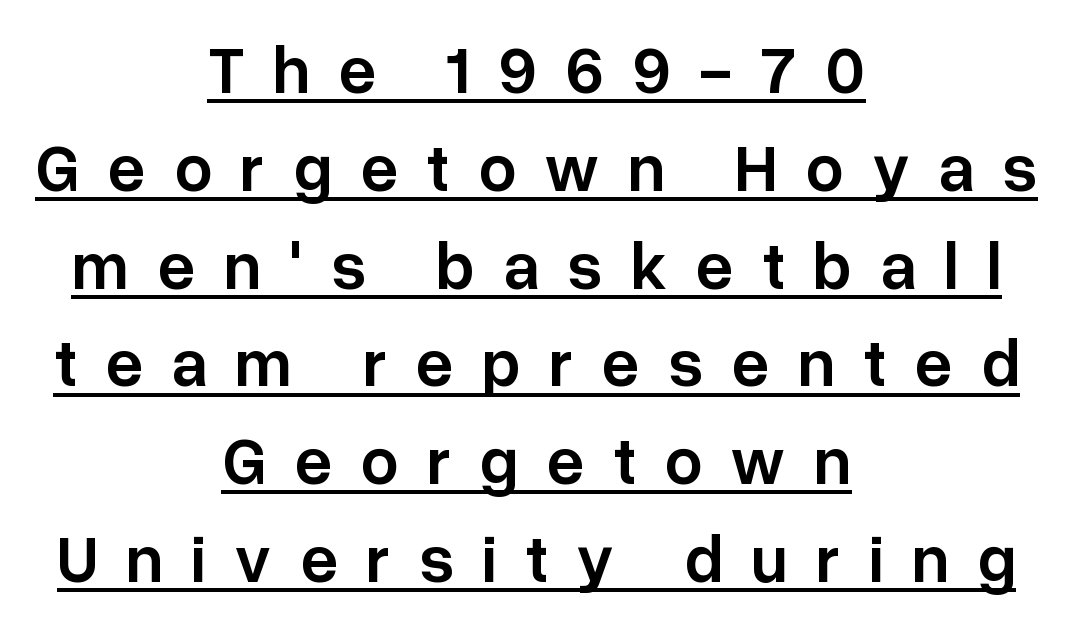
Q: Is the text bold? A: Semi-bold.
Q: Is the text italic (slanted)? A: No, it is upright.
Q: Is the typeface a serif or a sans-serif typeface? A: Sans-serif.
Q: Is the text underlined? A: Yes.
Q: How is the paragraph aligned? A: Centered.
Q: Is the spacing between letters normal or unusually wide? A: Unusually wide.
Q: Is the spacing between lines tight, normal or loose? A: Normal.
Q: Width (condensed, normal, or wide)? A: Normal.
Q: Stroke contrast? A: Low.
Q: x-height? A: Medium.
Q: Monospaced? A: No.
